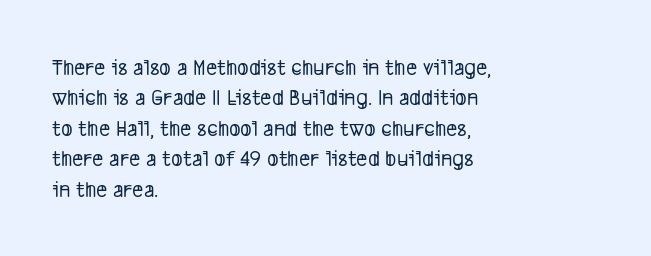
The image shows 24 px text type; set left-aligned, normal line spacing (1.27x), normal letter spacing, not underlined.
